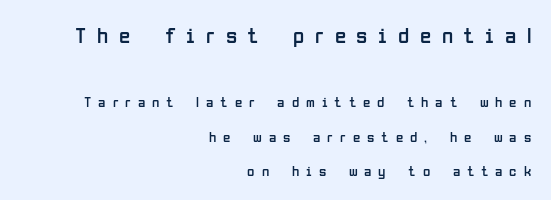
The image shows 23 px text type, upright; set right-aligned, loose line spacing (2.32x), unusually wide letter spacing (+0.46 em), not underlined; the first (top) block is 1.53x larger.
